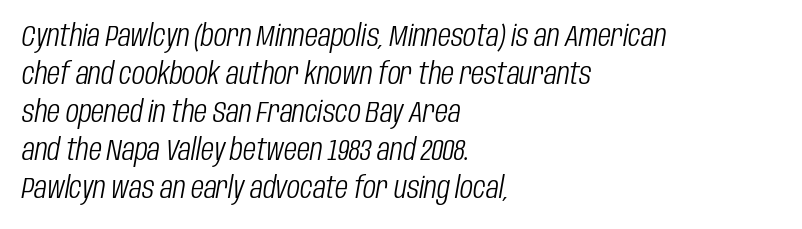
Q: Is the text bold? A: No.
Q: Is the text italic (slanted)? A: Yes, it leans right by about 10 degrees.
Q: Is the text underlined? A: No.
Q: How is the paragraph aligned? A: Left-aligned.
Q: Is the spacing between letters normal or unusually wide? A: Normal.
Q: Is the spacing between lines tight, normal or loose? A: Normal.
Q: Width (condensed, normal, or wide)? A: Condensed.
Q: Stroke contrast? A: Low.
Q: x-height? A: Large.
Q: Monospaced? A: No.
